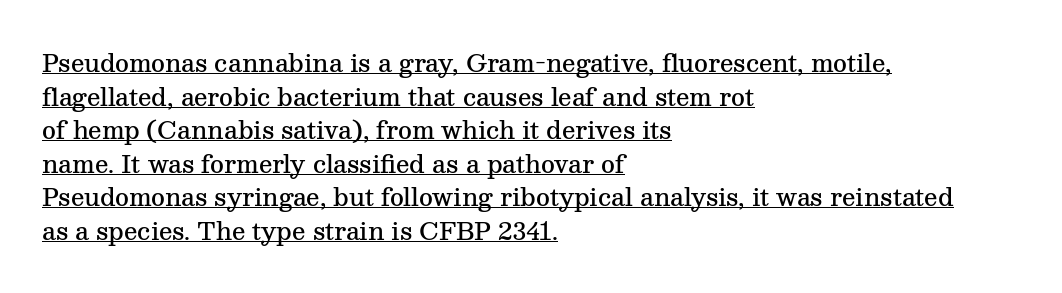
The strokes are fattened partway — semibold, not bold. Nope, not italic — everything's standing straight. Line starts are locked; line ends wander. The passage shown has conventional tracking throughout. These lines sit exactly where default settings would place them. This sample carries an underscore along the baseline area.
